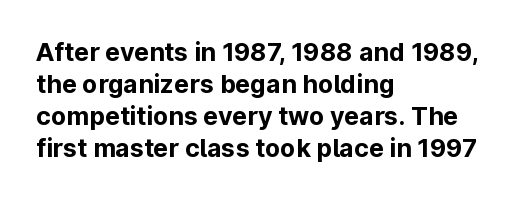
The typesetter chose a ragged-right arrangement here. The line texture is even and compact thanks to regular tracking. Summary of weight: heavy, a full bold. Vertically, the passage feels balanced, rows spaced as you'd expect. In terms of posture, this sample is upright.
